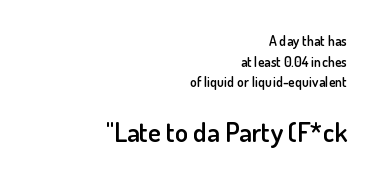
The image shows 27 px text type, upright; set right-aligned, normal line spacing (1.47x), normal letter spacing, not underlined; the second (bottom) block is 1.93x larger.
